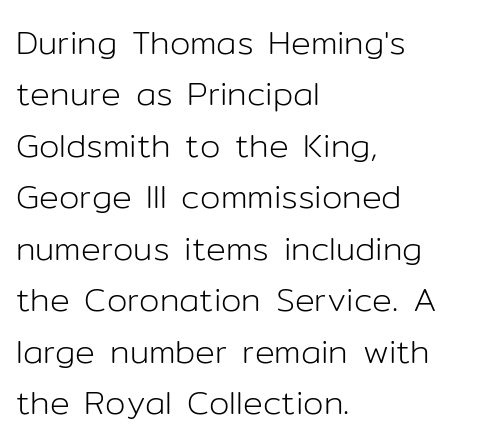
Q: Is the text bold? A: No.
Q: Is the text italic (slanted)? A: No, it is upright.
Q: Is the typeface a serif or a sans-serif typeface? A: Sans-serif.
Q: Is the text underlined? A: No.
Q: How is the paragraph aligned? A: Left-aligned.
Q: Is the spacing between letters normal or unusually wide? A: Normal.
Q: Is the spacing between lines tight, normal or loose? A: Normal.
Q: Width (condensed, normal, or wide)? A: Normal.
Q: Stroke contrast? A: Low.
Q: x-height? A: Medium.
Q: Monospaced? A: No.
